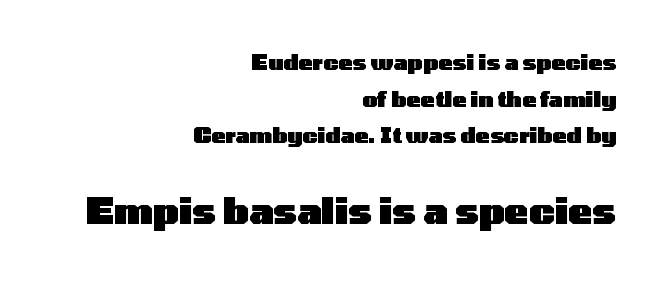
The image shows 36 px heavy, wide sans-serif type, upright; set right-aligned, line spacing 1.75x, normal letter spacing, not underlined; the second (bottom) block is 1.71x larger; low stroke contrast and a medium x-height.
